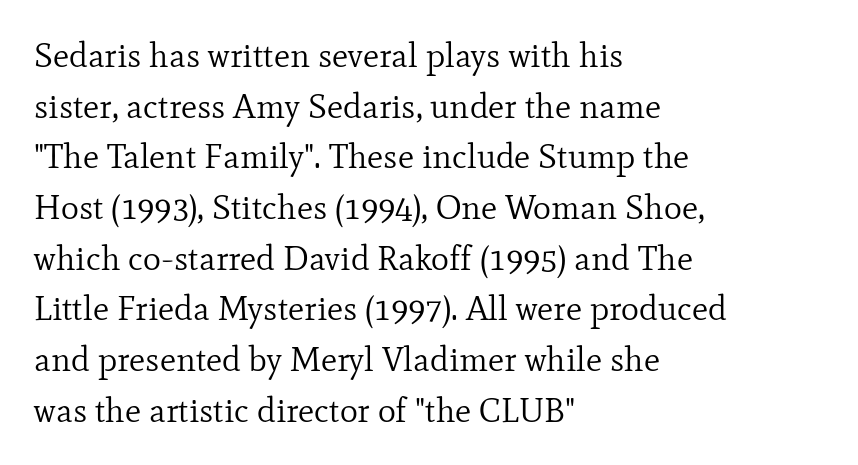
{"serif": "yes", "italic": "no", "bold": "no", "weight": "regular", "width": "normal", "stroke_contrast": "low", "x_height": "small", "monospaced": "no", "underline": "no", "align": "left", "line_spacing": "normal", "line_spacing_ratio": 1.49, "letter_spacing": "normal", "letter_spacing_em": 0.0, "glyph_px": 34}
